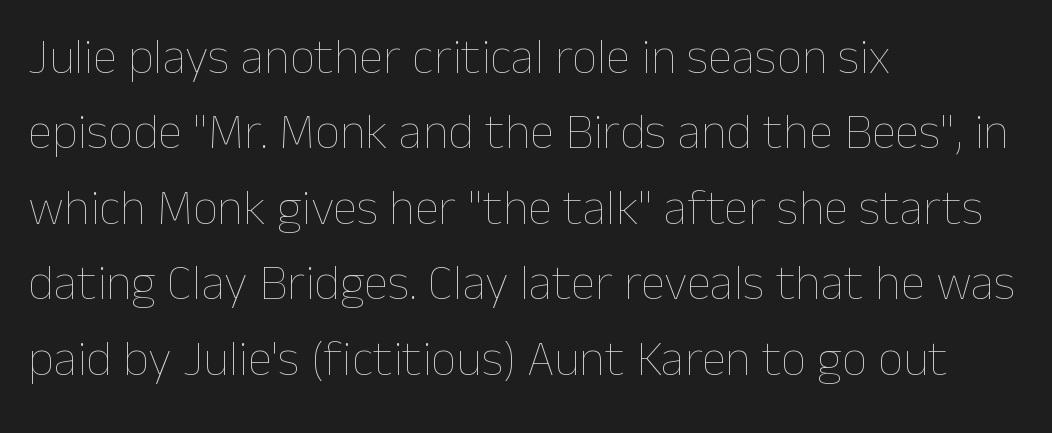
The block of text has a typical density, with ordinary space between rows. The setting favours the left margin, as ordinary paragraphs usually do. Summary of weight: not heavy and not bold. The lettering holds an erect, upright posture throughout.
